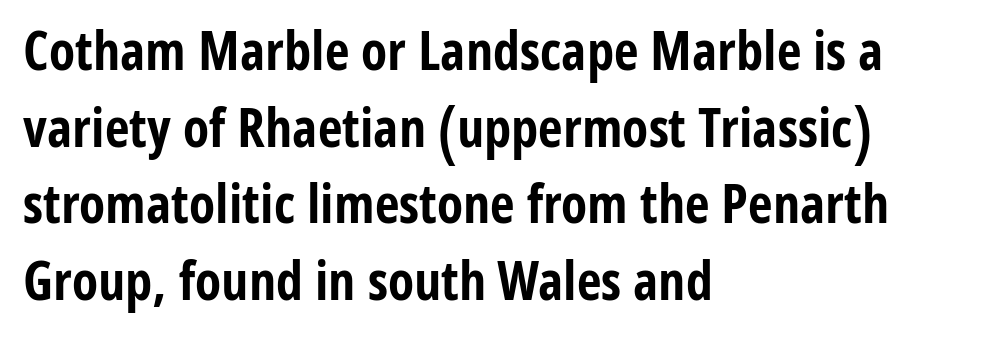
Nobody drew a line under any word here. A roman cut, with each character standing at attention. Every row of glyphs begins at an identical x-position on the left. A typesetter would call this zero additional tracking. Is this a fixed-width face? No — the glyphs have proportional, varying widths.
